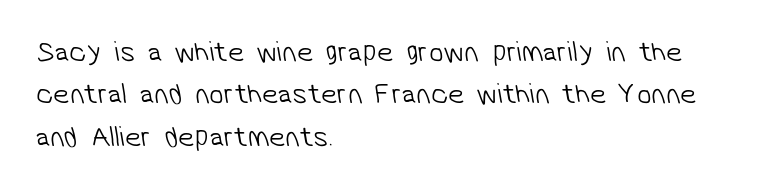
Q: Is the text bold? A: No.
Q: Is the typeface a serif or a sans-serif typeface? A: Sans-serif.
Q: Is the text underlined? A: No.
Q: How is the paragraph aligned? A: Left-aligned.
Q: Is the spacing between letters normal or unusually wide? A: Normal.
Q: Is the spacing between lines tight, normal or loose? A: Normal.
Q: Width (condensed, normal, or wide)? A: Normal.
Q: Stroke contrast? A: Low.
Q: x-height? A: Medium.
Q: Monospaced? A: No.
